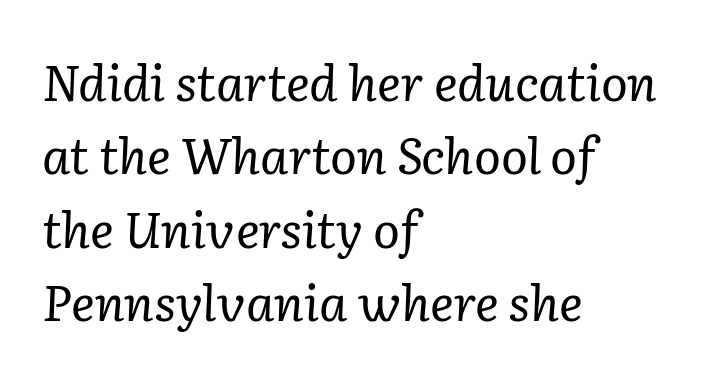
Q: Is the text bold? A: No.
Q: Is the text italic (slanted)? A: Yes, it leans right by about 2 degrees.
Q: Is the typeface a serif or a sans-serif typeface? A: Serif.
Q: Is the text underlined? A: No.
Q: How is the paragraph aligned? A: Left-aligned.
Q: Is the spacing between letters normal or unusually wide? A: Normal.
Q: Is the spacing between lines tight, normal or loose? A: Normal.
Q: Width (condensed, normal, or wide)? A: Normal.
Q: Stroke contrast? A: Low.
Q: x-height? A: Medium.
Q: Monospaced? A: No.
